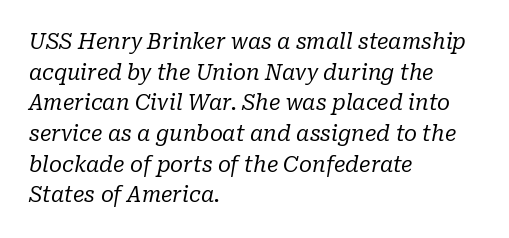
If you drew a ruler down the left edge, every line would touch it. Standard letterfit; no display-style spreading of the glyphs. The passage shown is not underscored anywhere. The lines sit at an ordinary, default distance from one another. Yep, that's italic — everything's leaning. Unbolded letterforms with no extra heft.
